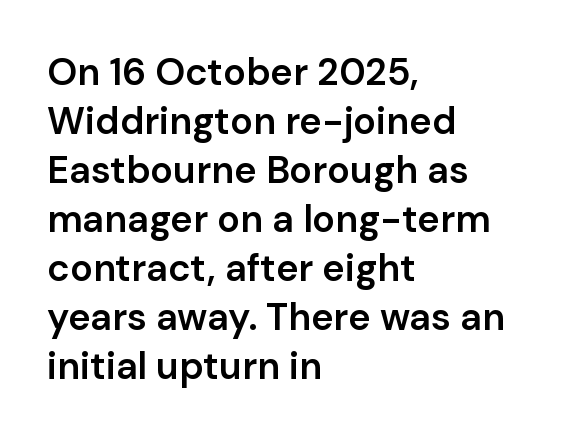
Layout note: lines flush left. Typesetter's note: demi weight, one step under bold. These lines are composed in type without serifs. The typography opts for an upright posture over an oblique one. Is this a fixed-width face? No — the glyphs have proportional, varying widths. Interline gaps are of average width in this sample.
